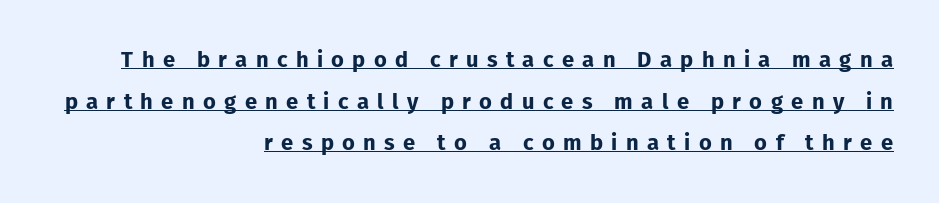
The image shows 22 px bold type, upright; set right-aligned, line spacing 1.89x, unusually wide letter spacing (+0.38 em), underlined.
